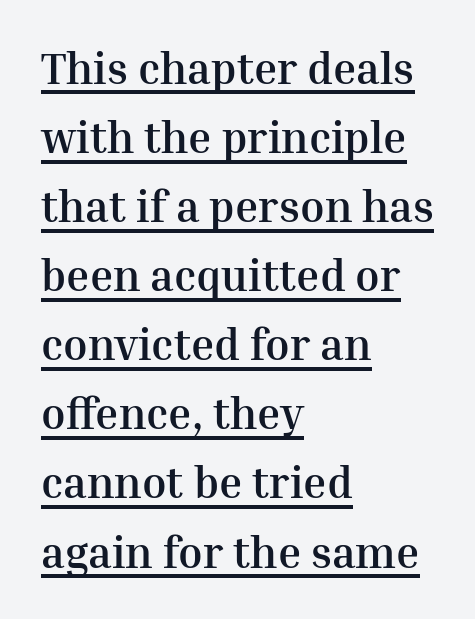
Q: Is the text bold? A: Yes.
Q: Is the text italic (slanted)? A: No, it is upright.
Q: Is the typeface a serif or a sans-serif typeface? A: Serif.
Q: Is the text underlined? A: Yes.
Q: How is the paragraph aligned? A: Left-aligned.
Q: Is the spacing between letters normal or unusually wide? A: Normal.
Q: Is the spacing between lines tight, normal or loose? A: Normal.
Q: Width (condensed, normal, or wide)? A: Normal.
Q: Stroke contrast? A: Medium.
Q: x-height? A: Medium.
Q: Monospaced? A: No.
